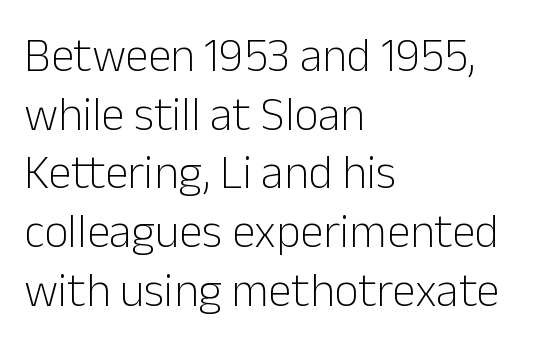
Here the glyphs are tracked normally, forming tight word shapes. Is this a fixed-width face? No — the glyphs have proportional, varying widths. Heaviness? Minimal to ordinary, like unemphasized prose. Reading down the column, the eye jumps a familiar distance to each next line.
